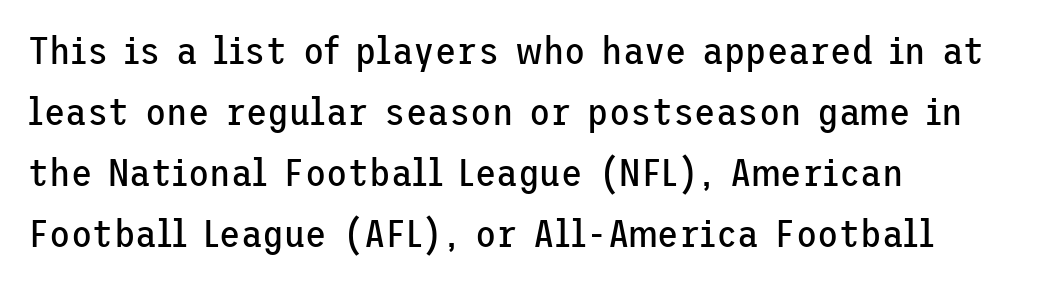
{"serif": "no", "italic": "no", "bold": "no", "weight": "regular", "width": "normal", "stroke_contrast": "low", "x_height": "medium", "underline": "no", "align": "left", "line_spacing": "normal", "line_spacing_ratio": 1.56, "letter_spacing": "normal", "letter_spacing_em": 0.0, "glyph_px": 39}
